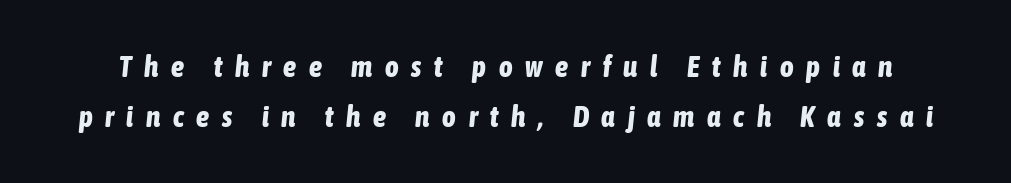
Q: Is the text bold? A: Yes.
Q: Is the text italic (slanted)? A: Yes, it leans right by about 6 degrees.
Q: Is the text underlined? A: No.
Q: Is the spacing between letters normal or unusually wide? A: Unusually wide.
Q: Width (condensed, normal, or wide)? A: Condensed.
Q: Stroke contrast? A: Low.
Q: x-height? A: Medium.
Q: Monospaced? A: No.
